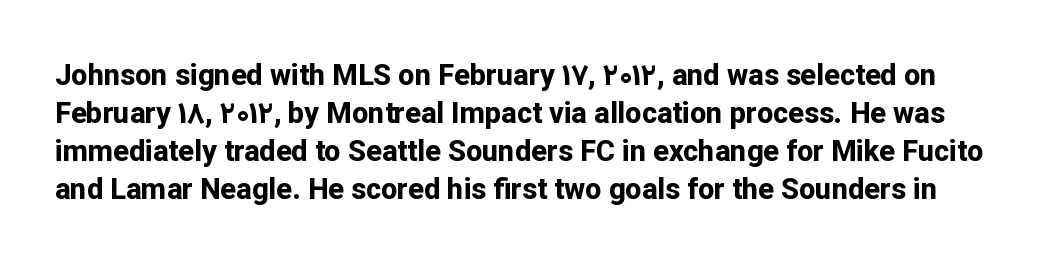
Q: Is the text bold? A: Yes.
Q: Is the text italic (slanted)? A: No, it is upright.
Q: Is the typeface a serif or a sans-serif typeface? A: Sans-serif.
Q: Is the text underlined? A: No.
Q: Is the spacing between letters normal or unusually wide? A: Normal.
Q: Is the spacing between lines tight, normal or loose? A: Normal.
Q: Width (condensed, normal, or wide)? A: Normal.
Q: Stroke contrast? A: Low.
Q: x-height? A: Medium.
Q: Monospaced? A: No.
